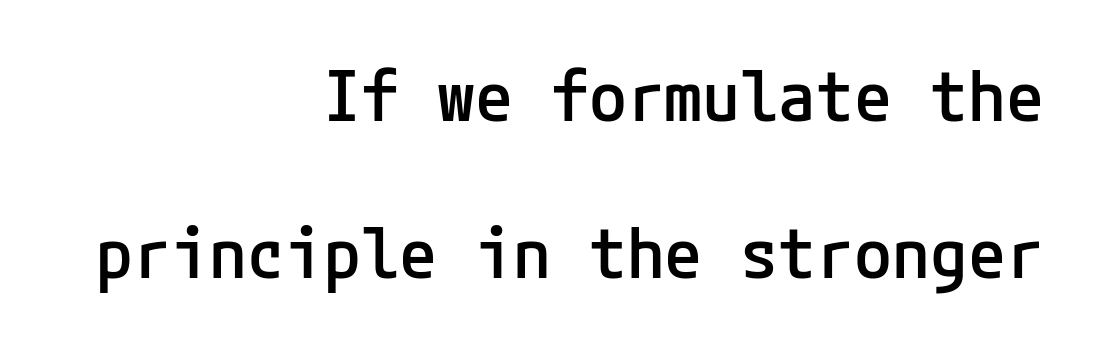
The image shows 69 px semibold sans-serif type, upright; set right-aligned, loose line spacing (2.27x), normal letter spacing, not underlined; low stroke contrast and a medium x-height.
